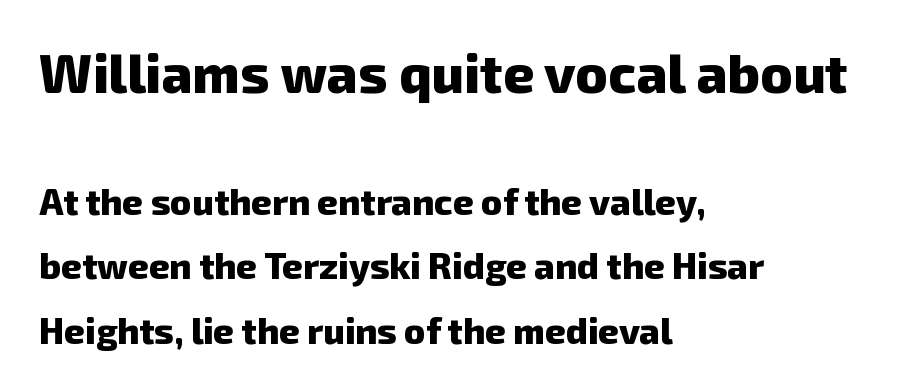
This layout puts the oversized block above and the modest block below. This is heavy type, rendered in bold. The glyphs are unaccompanied by any horizontal stroke below them. The type family on display is of the sans-serif kind. The line texture is even and compact thanks to regular tracking.
